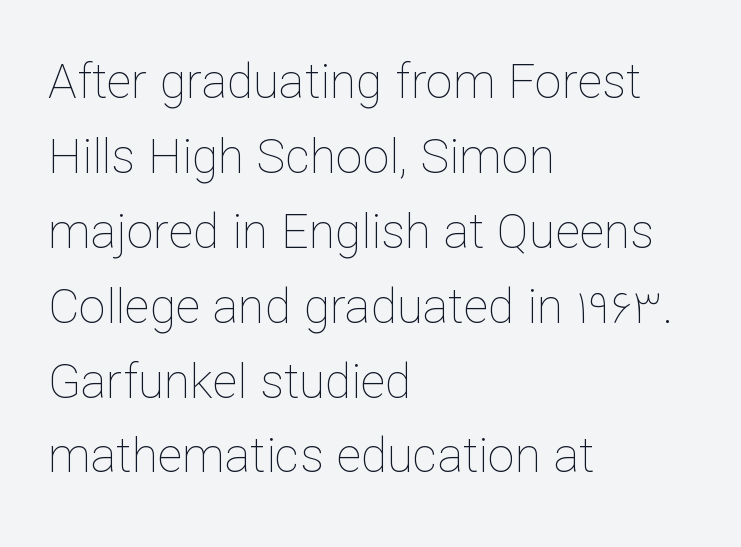
The image shows 48 px thin type, upright; set left-aligned, normal line spacing (1.56x), normal letter spacing, not underlined; low stroke contrast and a medium x-height.
